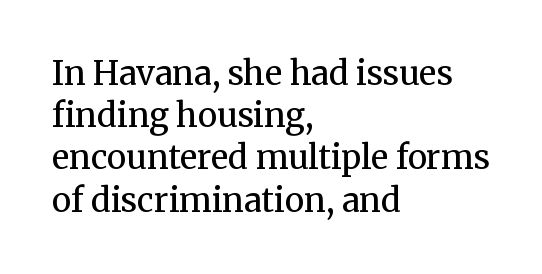
Q: Is the text bold? A: No.
Q: Is the text italic (slanted)? A: No, it is upright.
Q: Is the typeface a serif or a sans-serif typeface? A: Serif.
Q: Is the text underlined? A: No.
Q: How is the paragraph aligned? A: Left-aligned.
Q: Is the spacing between letters normal or unusually wide? A: Normal.
Q: Is the spacing between lines tight, normal or loose? A: Normal.
Q: Width (condensed, normal, or wide)? A: Normal.
Q: Stroke contrast? A: Medium.
Q: x-height? A: Medium.
Q: Monospaced? A: No.
